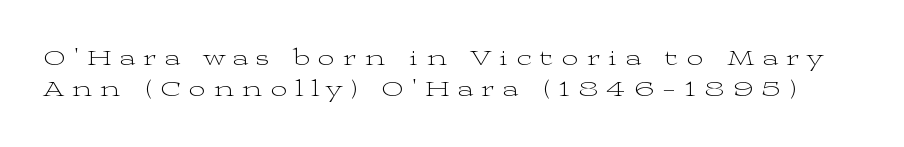
The image shows 23 px text type, upright; set normal line spacing (1.33x), unusually wide letter spacing (+0.37 em), not underlined.
